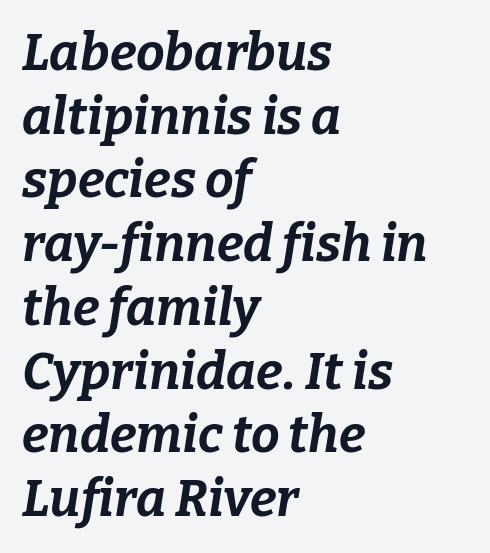
Q: Is the text bold? A: Yes.
Q: Is the text italic (slanted)? A: Yes, it leans right by about 9 degrees.
Q: Is the text underlined? A: No.
Q: How is the paragraph aligned? A: Left-aligned.
Q: Is the spacing between letters normal or unusually wide? A: Normal.
Q: Is the spacing between lines tight, normal or loose? A: Normal.
Q: Width (condensed, normal, or wide)? A: Normal.
Q: Stroke contrast? A: Low.
Q: x-height? A: Medium.
Q: Monospaced? A: No.
